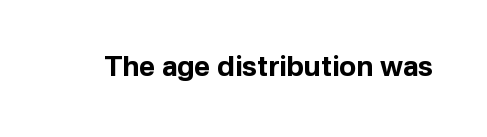
{"serif": "no", "italic": "no", "bold": "yes", "weight": "bold", "width": "normal", "stroke_contrast": "low", "x_height": "medium", "monospaced": "no", "underline": "no", "letter_spacing": "normal", "letter_spacing_em": 0.0, "glyph_px": 28}
